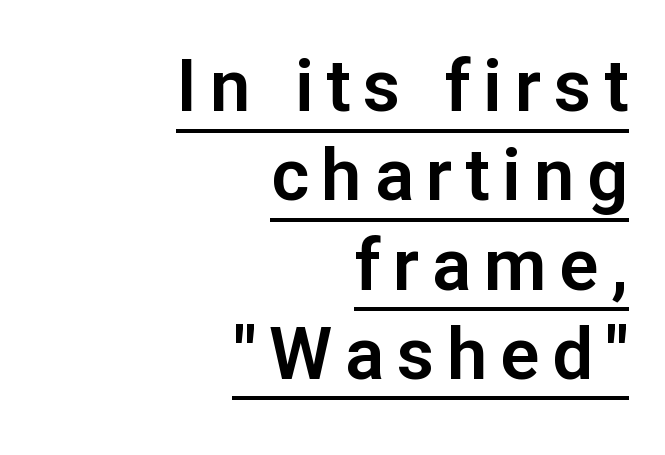
The image shows 72 px sans-serif type, upright; set right-aligned, line spacing 1.24x, underlined; low stroke contrast and a medium x-height.
